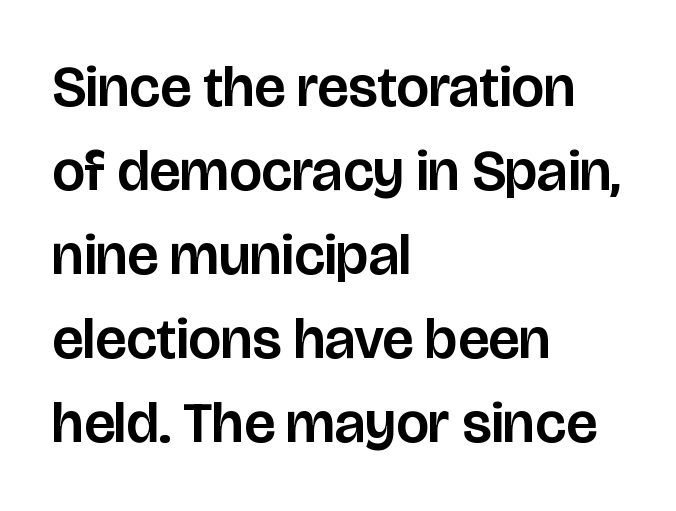
Q: Is the text italic (slanted)? A: No, it is upright.
Q: Is the typeface a serif or a sans-serif typeface? A: Sans-serif.
Q: Is the text underlined? A: No.
Q: How is the paragraph aligned? A: Left-aligned.
Q: Is the spacing between letters normal or unusually wide? A: Normal.
Q: Is the spacing between lines tight, normal or loose? A: Normal.
Q: Width (condensed, normal, or wide)? A: Normal.
Q: Stroke contrast? A: Low.
Q: x-height? A: Large.
Q: Monospaced? A: No.
